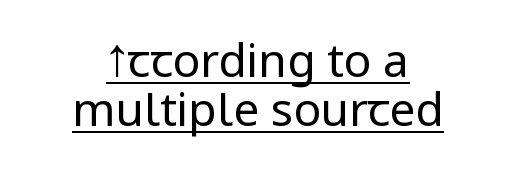
Q: Is the text bold? A: No.
Q: Is the text italic (slanted)? A: No, it is upright.
Q: Is the typeface a serif or a sans-serif typeface? A: Sans-serif.
Q: Is the text underlined? A: Yes.
Q: How is the paragraph aligned? A: Centered.
Q: Is the spacing between letters normal or unusually wide? A: Normal.
Q: Is the spacing between lines tight, normal or loose? A: Tight.
Q: Width (condensed, normal, or wide)? A: Condensed.
Q: Stroke contrast? A: Low.
